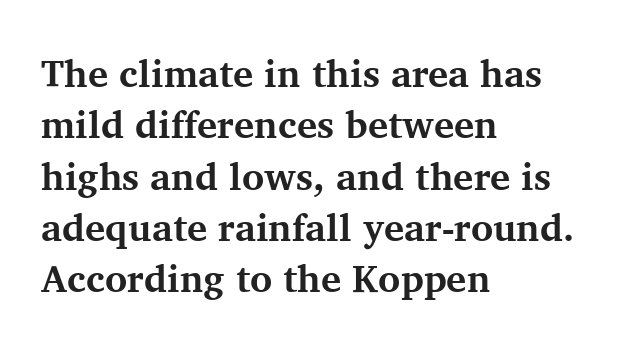
Heavy, bold letterforms. Leading matches the norm, producing a regular column. The strip under each line holds only bare page. Classification — serif. Standard letterfit; no display-style spreading of the glyphs. Note the varied advance widths — an 'i' is clearly narrower than an 'm'.
